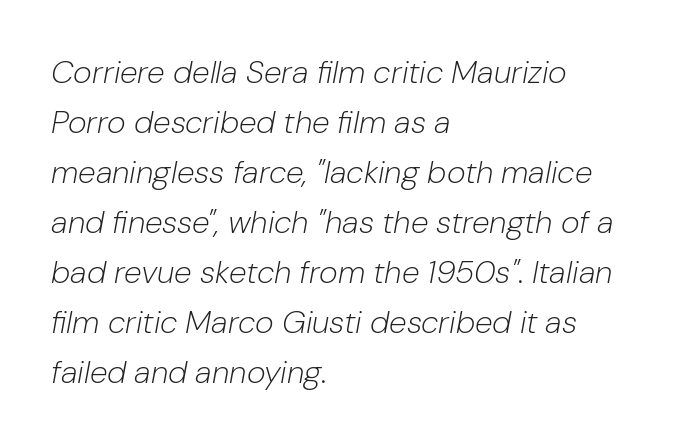
{"italic": "yes", "lean": "right", "slant_degrees": 10, "bold": "no", "weight": "light", "width": "normal", "stroke_contrast": "low", "x_height": "medium", "monospaced": "no", "underline": "no", "align": "left", "line_spacing": "normal", "line_spacing_ratio": 1.56, "letter_spacing": "normal", "letter_spacing_em": 0.0, "glyph_px": 32}
